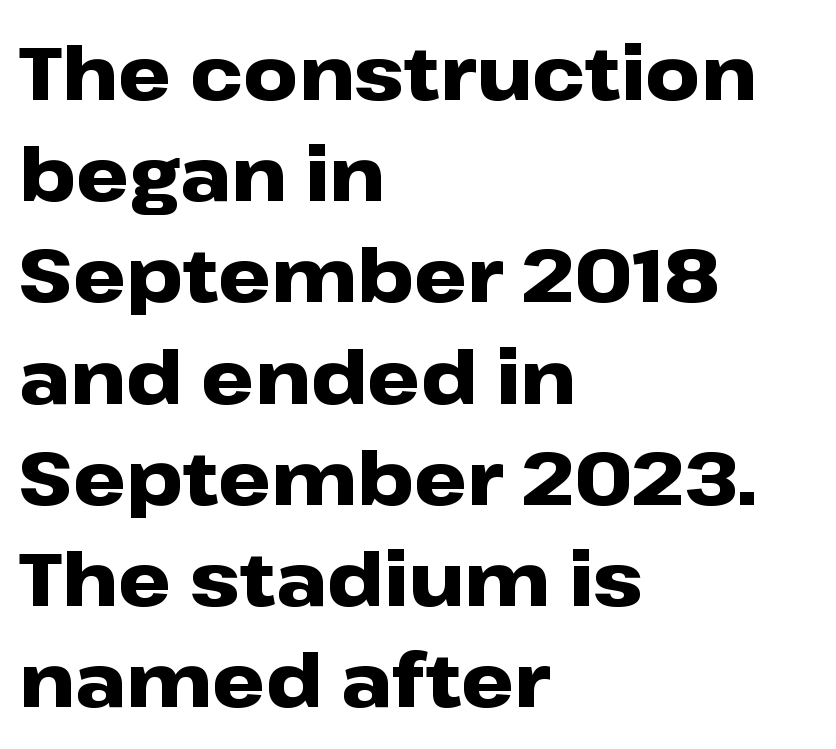
The image shows 75 px heavy, wide sans-serif type, upright; set left-aligned, normal line spacing (1.35x), normal letter spacing, not underlined; low stroke contrast and a medium x-height.
